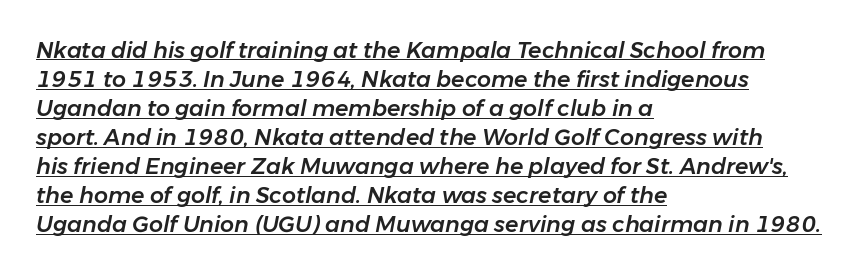
{"italic": "yes", "lean": "right", "slant_degrees": 11, "underline": "yes", "align": "left", "line_spacing": "normal", "line_spacing_ratio": 1.32, "letter_spacing": "normal", "letter_spacing_em": 0.0, "glyph_px": 22}
